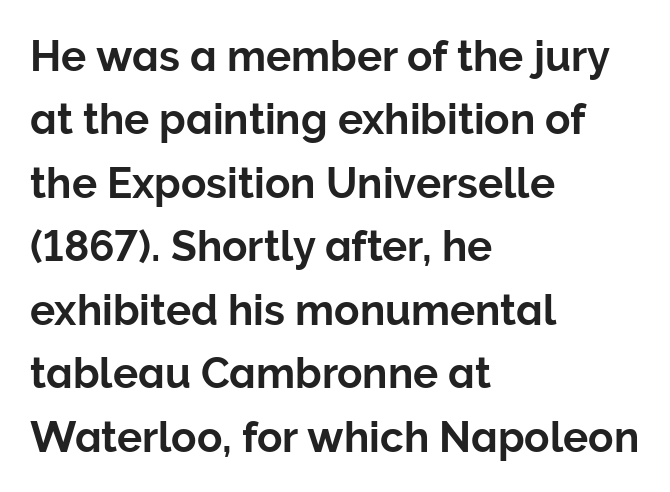
The rendering shows plain stroke endings on the letterforms — a sans-serif design. Whoever set this chose a conventional vertical rhythm. Character widths vary here, with narrow letters taking less room than wide ones. Each word holds together tightly as a unit, with standard inter-letter gaps. The lines are quadded left. Ascenders rise straight up at ninety degrees.
